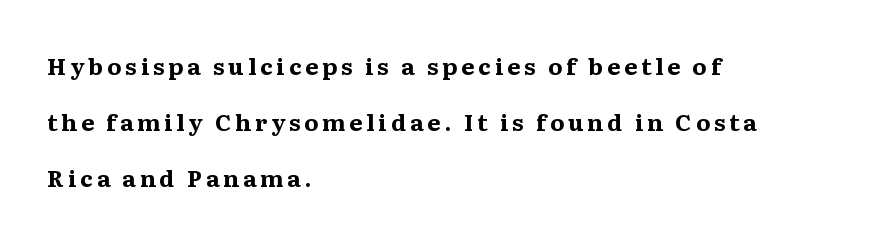
Q: Is the text bold? A: Yes.
Q: Is the text italic (slanted)? A: No, it is upright.
Q: Is the text underlined? A: No.
Q: How is the paragraph aligned? A: Left-aligned.
Q: Is the spacing between lines tight, normal or loose? A: Loose.
